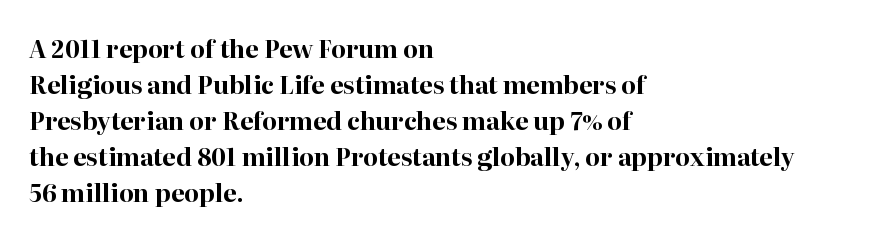
The image shows 24 px bold type, upright; set left-aligned, normal line spacing (1.5x), normal letter spacing, not underlined.
